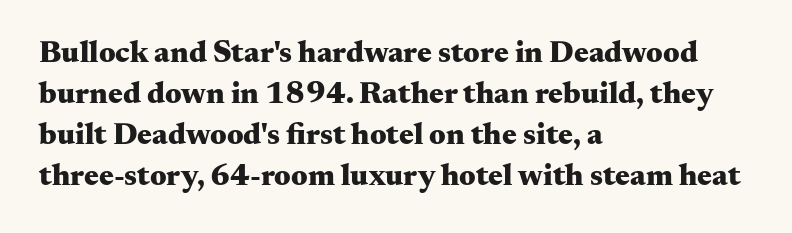
The image shows 31 px heavy, wide serif type, upright; set left-aligned, normal line spacing (1.32x), normal letter spacing, not underlined; medium stroke contrast and a small x-height.
